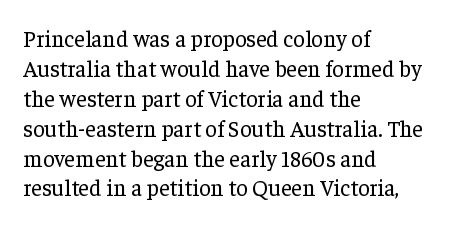
Q: Is the text bold? A: No.
Q: Is the text italic (slanted)? A: No, it is upright.
Q: Is the text underlined? A: No.
Q: How is the paragraph aligned? A: Left-aligned.
Q: Is the spacing between letters normal or unusually wide? A: Normal.
Q: Is the spacing between lines tight, normal or loose? A: Normal.
